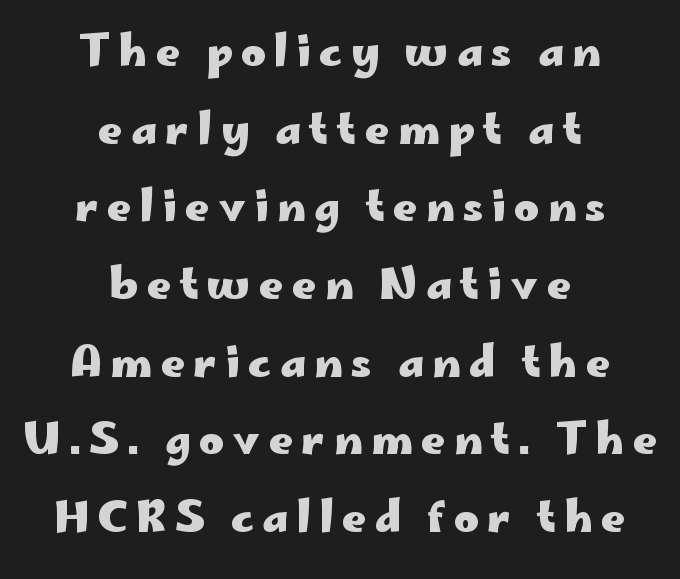
{"serif": "no", "italic": "no", "bold": "yes", "weight": "heavy", "width": "wide", "stroke_contrast": "low", "x_height": "small", "monospaced": "no", "underline": "no", "align": "center", "line_spacing_ratio": 1.85, "letter_spacing": "wide", "letter_spacing_em": 0.2, "glyph_px": 42}
